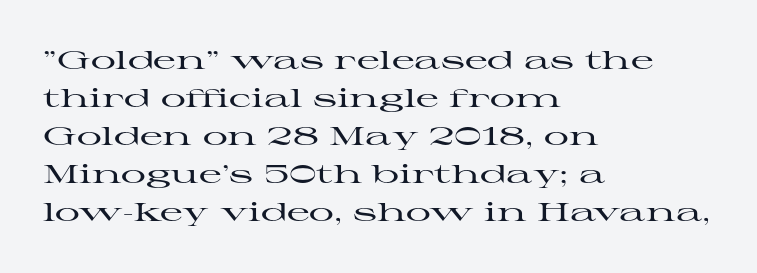
Q: Is the text italic (slanted)? A: No, it is upright.
Q: Is the text underlined? A: No.
Q: How is the paragraph aligned? A: Left-aligned.
Q: Is the spacing between letters normal or unusually wide? A: Normal.
Q: Is the spacing between lines tight, normal or loose? A: Normal.
